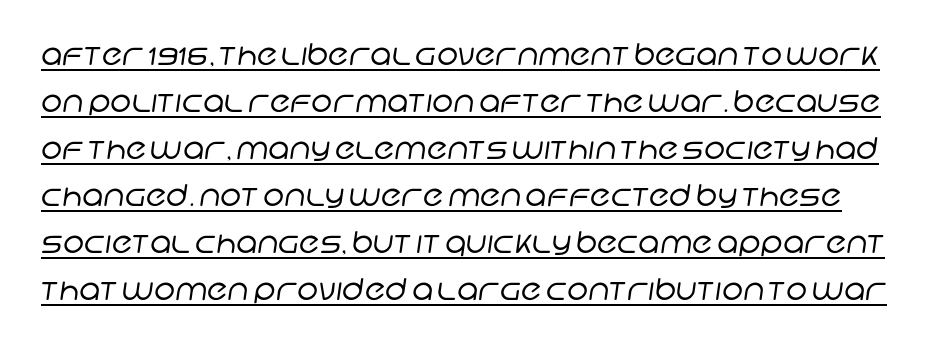
{"serif": "no", "bold": "no", "weight": "regular", "width": "normal", "stroke_contrast": "low", "x_height": "large", "monospaced": "no", "underline": "yes", "line_spacing": "normal", "line_spacing_ratio": 1.57, "letter_spacing": "normal", "letter_spacing_em": 0.0, "glyph_px": 30}
